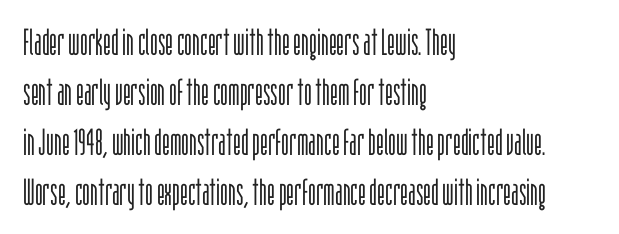
Q: Is the text bold? A: No.
Q: Is the text italic (slanted)? A: No, it is upright.
Q: Is the typeface a serif or a sans-serif typeface? A: Sans-serif.
Q: Is the text underlined? A: No.
Q: How is the paragraph aligned? A: Left-aligned.
Q: Is the spacing between letters normal or unusually wide? A: Normal.
Q: Is the spacing between lines tight, normal or loose? A: Normal.
Q: Width (condensed, normal, or wide)? A: Condensed.
Q: Stroke contrast? A: Low.
Q: x-height? A: Large.
Q: Monospaced? A: No.
